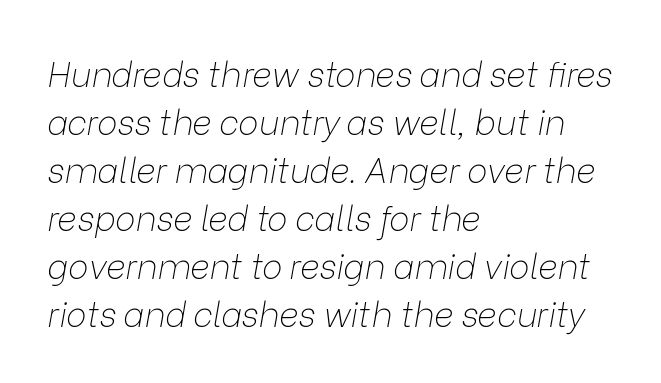
Q: Is the text bold? A: No.
Q: Is the text italic (slanted)? A: Yes, it leans right by about 9 degrees.
Q: Is the text underlined? A: No.
Q: How is the paragraph aligned? A: Left-aligned.
Q: Is the spacing between letters normal or unusually wide? A: Normal.
Q: Is the spacing between lines tight, normal or loose? A: Normal.
Q: Width (condensed, normal, or wide)? A: Normal.
Q: Stroke contrast? A: Low.
Q: x-height? A: Medium.
Q: Monospaced? A: No.
